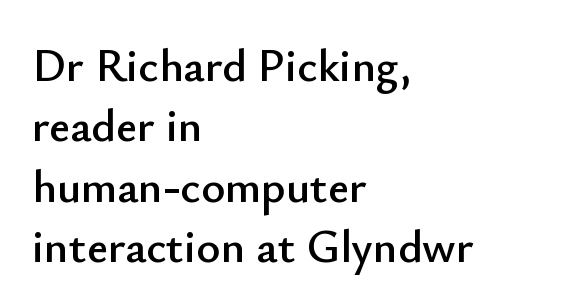
Q: Is the text italic (slanted)? A: No, it is upright.
Q: Is the typeface a serif or a sans-serif typeface? A: Sans-serif.
Q: Is the text underlined? A: No.
Q: How is the paragraph aligned? A: Left-aligned.
Q: Is the spacing between letters normal or unusually wide? A: Normal.
Q: Is the spacing between lines tight, normal or loose? A: Normal.
Q: Width (condensed, normal, or wide)? A: Normal.
Q: Stroke contrast? A: Low.
Q: x-height? A: Small.
Q: Monospaced? A: No.
